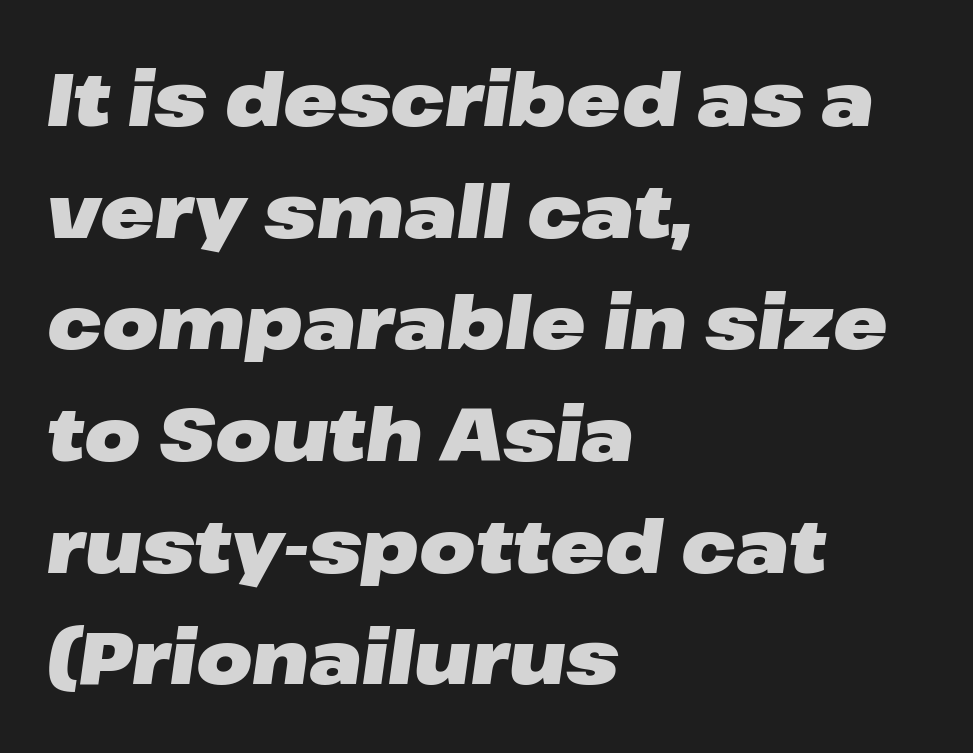
{"italic": "yes", "lean": "right", "slant_degrees": 8, "bold": "yes", "weight": "heavy", "width": "wide", "stroke_contrast": "low", "x_height": "medium", "monospaced": "no", "underline": "no", "align": "left", "line_spacing": "normal", "line_spacing_ratio": 1.53, "letter_spacing": "normal", "letter_spacing_em": 0.0, "glyph_px": 73}
